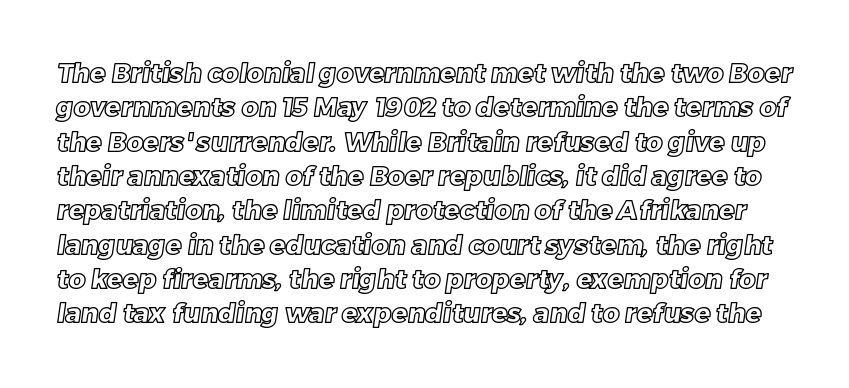
Q: Is the text underlined? A: No.
Q: Is the spacing between letters normal or unusually wide? A: Normal.
Q: Is the spacing between lines tight, normal or loose? A: Normal.
